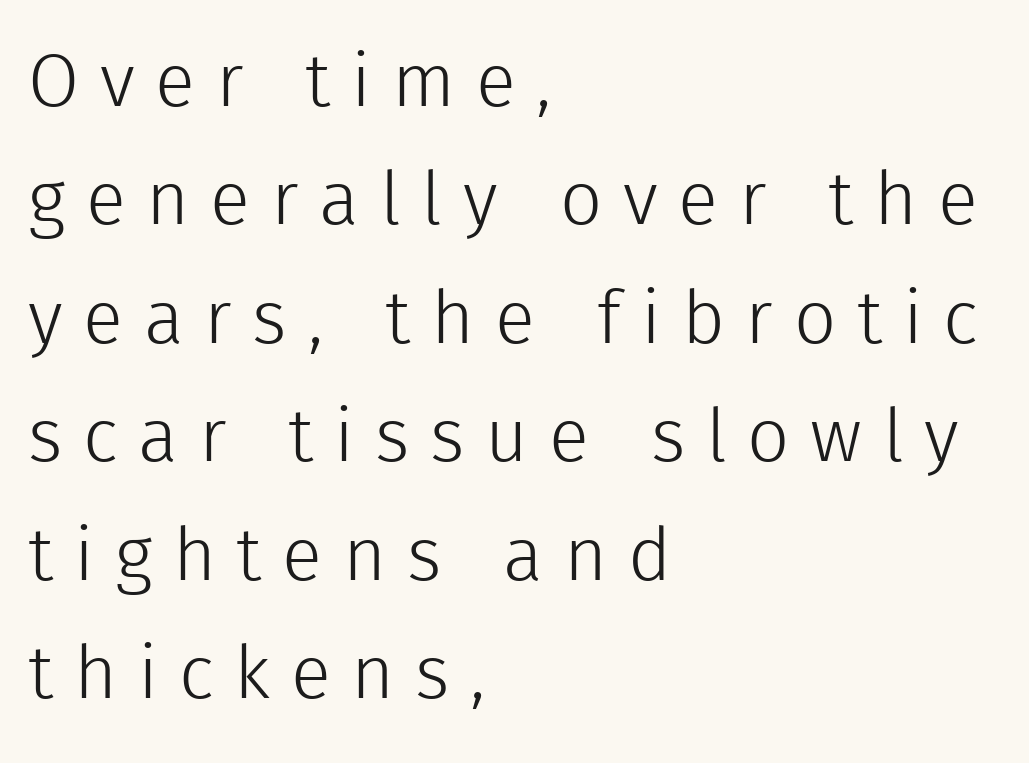
{"serif": "no", "italic": "no", "bold": "no", "weight": "light", "width": "normal", "x_height": "medium", "monospaced": "no", "underline": "no", "align": "left", "line_spacing": "normal", "line_spacing_ratio": 1.6, "letter_spacing": "wide", "letter_spacing_em": 0.28, "glyph_px": 74}
